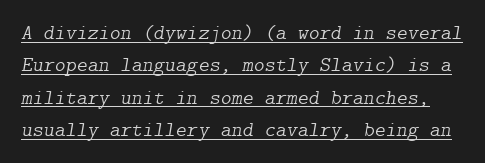
{"italic": "yes", "lean": "right", "slant_degrees": 9, "bold": "no", "underline": "yes", "line_spacing": "normal", "line_spacing_ratio": 1.54, "letter_spacing": "normal", "letter_spacing_em": 0.0, "glyph_px": 21}
